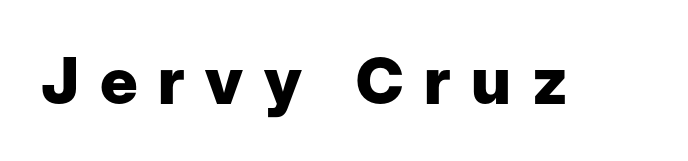
{"serif": "no", "italic": "no", "bold": "yes", "weight": "heavy", "width": "normal", "stroke_contrast": "low", "x_height": "medium", "monospaced": "no", "underline": "no", "letter_spacing": "wide", "letter_spacing_em": 0.32, "glyph_px": 65}
